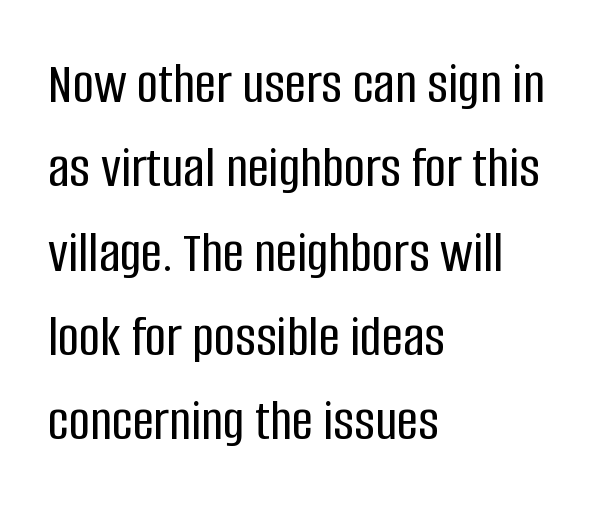
The letters advance in unequal steps, a hallmark of proportional type. Each letter's strokes conclude bluntly, with no projecting serifs. Type without underlining. The passage is arranged the way most books set body copy — flush left.
